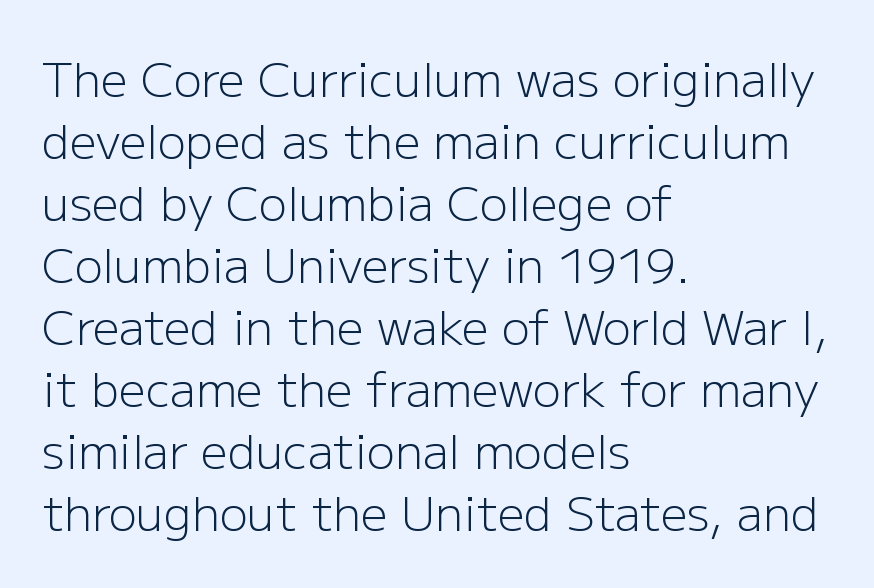
The rag falls on the right side of this text block. What stands out about the letter spacing? Nothing — it is the standard amount. This rendering features lettering with no underline. Does the lettering tilt? It doesn't — this is upright. One glance says typical: line gaps are just what's usual. Examine the stroke ends and you'll find no serifs.
